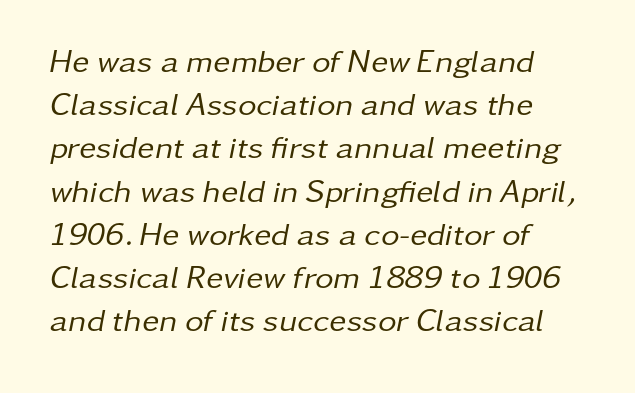
Q: Is the text bold? A: No.
Q: Is the text italic (slanted)? A: Yes, it leans right by about 11 degrees.
Q: Is the text underlined? A: No.
Q: How is the paragraph aligned? A: Left-aligned.
Q: Is the spacing between letters normal or unusually wide? A: Normal.
Q: Is the spacing between lines tight, normal or loose? A: Normal.
Q: Width (condensed, normal, or wide)? A: Normal.
Q: Stroke contrast? A: Low.
Q: x-height? A: Medium.
Q: Monospaced? A: No.
